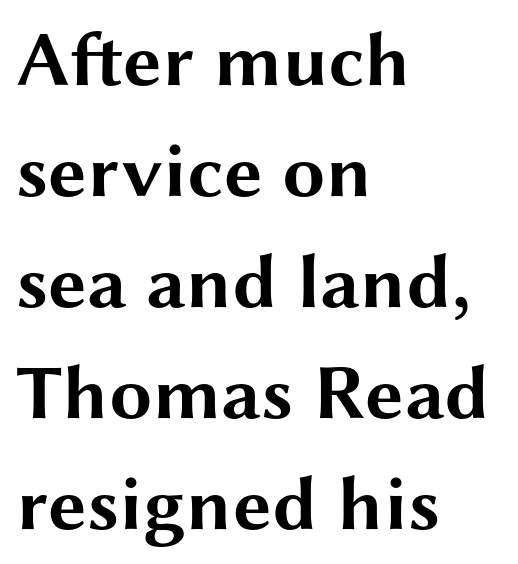
{"serif": "no", "italic": "no", "bold": "yes", "weight": "bold", "width": "wide", "stroke_contrast": "medium", "x_height": "medium", "monospaced": "no", "underline": "no", "align": "left", "line_spacing": "normal", "line_spacing_ratio": 1.44, "letter_spacing": "normal", "letter_spacing_em": 0.0, "glyph_px": 77}
